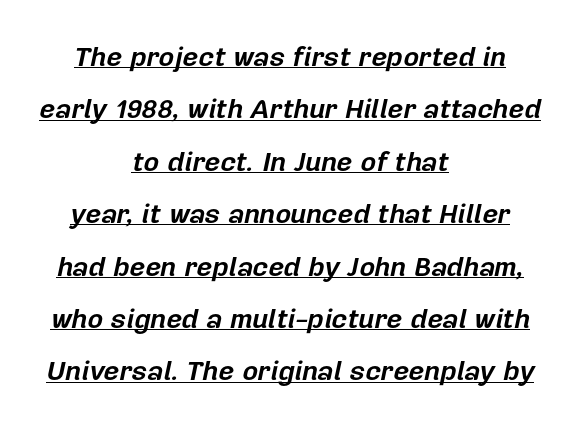
Q: Is the text bold? A: Yes.
Q: Is the text italic (slanted)? A: Yes, it leans right by about 12 degrees.
Q: Is the text underlined? A: Yes.
Q: How is the paragraph aligned? A: Centered.
Q: Is the spacing between letters normal or unusually wide? A: Normal.
Q: Is the spacing between lines tight, normal or loose? A: Loose.
